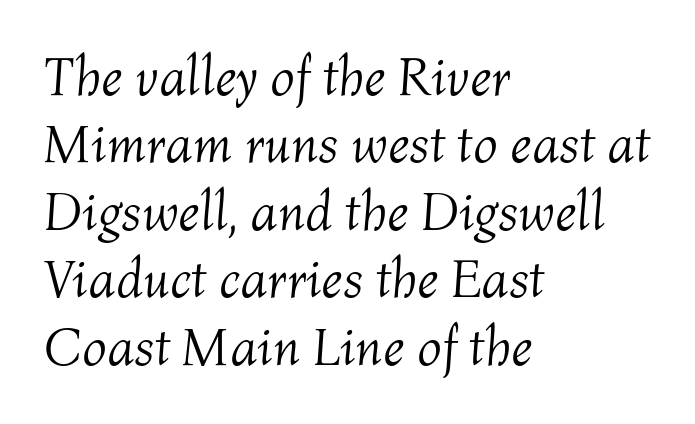
Tracking here is standard; glyphs follow each other at the usual distance. Caption: multi-line text, flush left, ragged right. The face looks like a standard text weight, possibly lighter. The space beneath each line is pristine and unruled. One glance says typical: line gaps are just what's usual. Slant detected: the letters are inclined.
